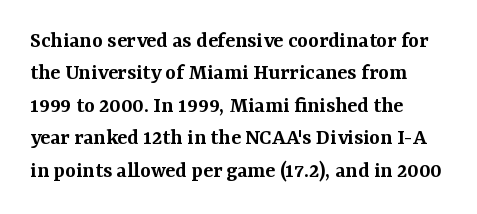
Q: Is the text bold? A: Semi-bold.
Q: Is the text italic (slanted)? A: No, it is upright.
Q: Is the text underlined? A: No.
Q: How is the paragraph aligned? A: Left-aligned.
Q: Is the spacing between letters normal or unusually wide? A: Normal.
Q: Is the spacing between lines tight, normal or loose? A: Normal.
